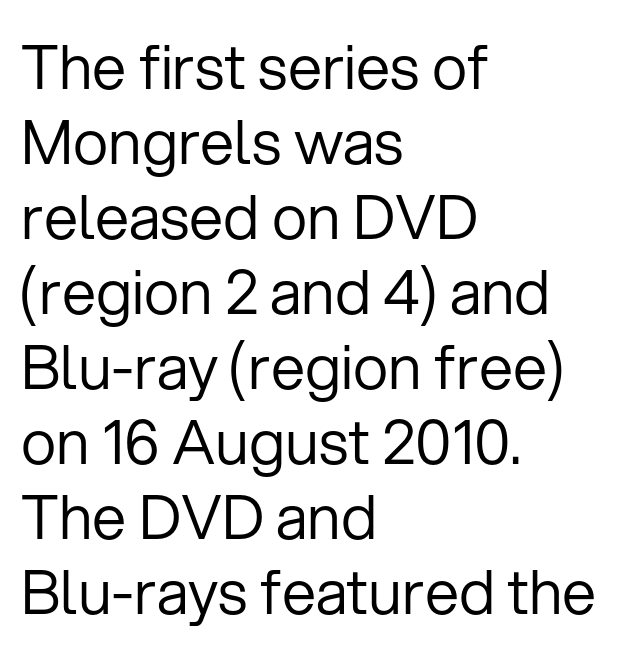
The image shows 61 px regular-weight sans-serif type, upright; set left-aligned, line spacing 1.23x, normal letter spacing, not underlined; low stroke contrast and a medium x-height.
